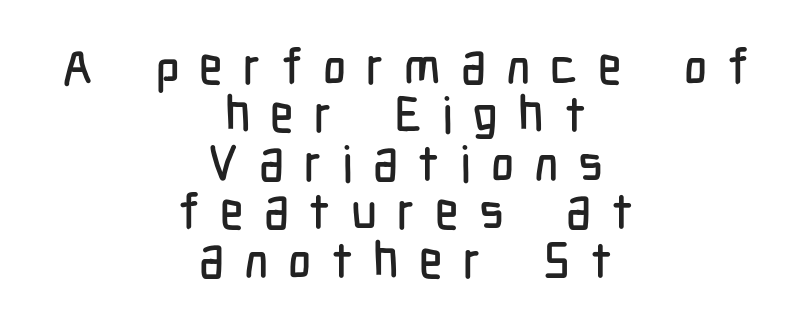
This sample has the flowing, uneven cadence of proportional lettering. Every row of glyphs is offset so its center matches the block's center. When letters stand straight like this, we call the style roman or upright. A typesetter would call this heavily tracked-out type.
